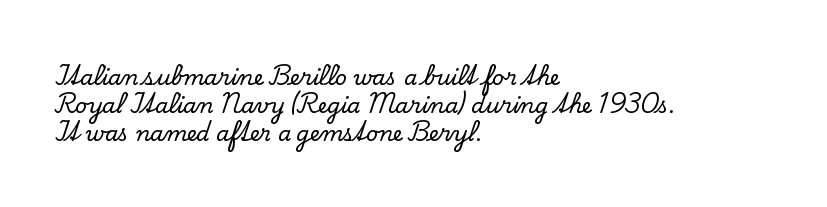
The image shows 21 px text type; set left-aligned, normal line spacing (1.33x), normal letter spacing, not underlined.
